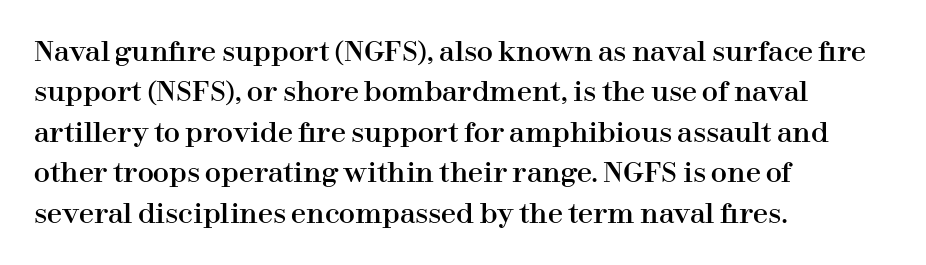
The image shows 27 px text type, upright; set left-aligned, normal line spacing (1.5x), normal letter spacing, not underlined.
